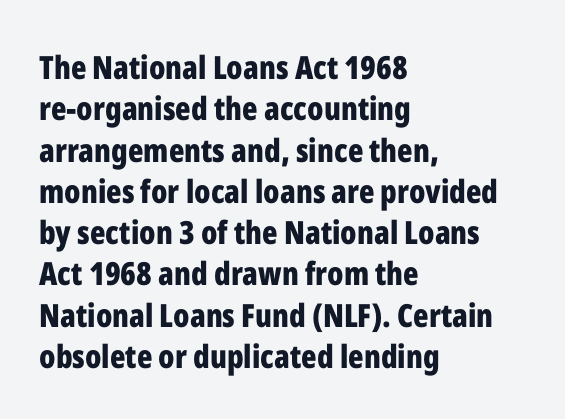
Q: Is the text bold? A: Yes.
Q: Is the text italic (slanted)? A: No, it is upright.
Q: Is the typeface a serif or a sans-serif typeface? A: Sans-serif.
Q: Is the text underlined? A: No.
Q: How is the paragraph aligned? A: Left-aligned.
Q: Is the spacing between letters normal or unusually wide? A: Normal.
Q: Is the spacing between lines tight, normal or loose? A: Normal.
Q: Width (condensed, normal, or wide)? A: Condensed.
Q: Stroke contrast? A: Low.
Q: x-height? A: Medium.
Q: Monospaced? A: No.
